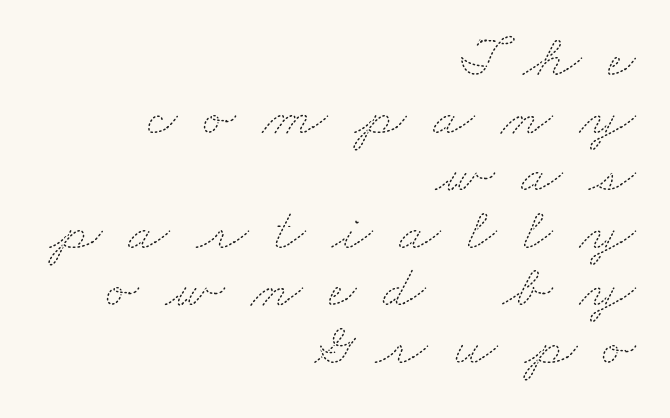
Q: Is the text bold? A: No.
Q: Is the text underlined? A: No.
Q: How is the paragraph aligned? A: Right-aligned.
Q: Is the spacing between letters normal or unusually wide? A: Unusually wide.
Q: Is the spacing between lines tight, normal or loose? A: Tight.
Q: Width (condensed, normal, or wide)? A: Wide.
Q: Stroke contrast? A: Medium.
Q: x-height? A: Small.
Q: Monospaced? A: No.
